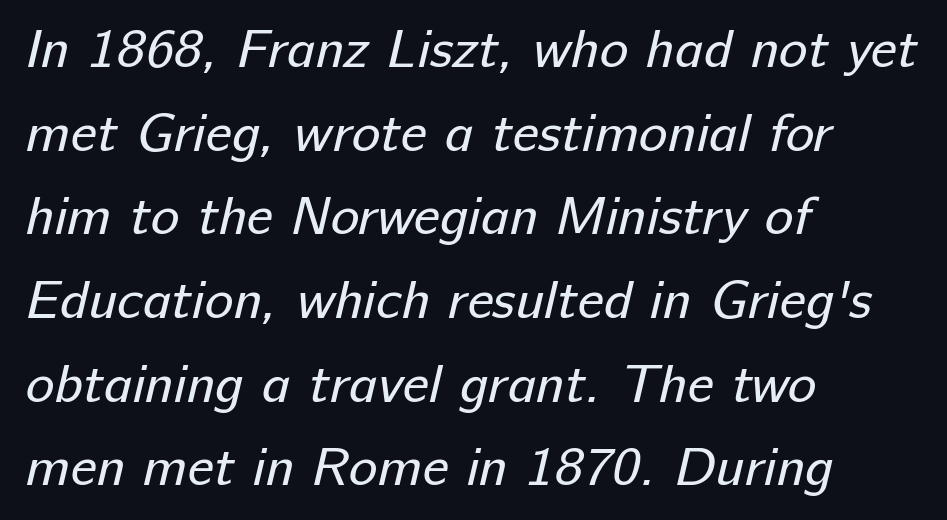
The image shows 54 px regular-weight sans-serif type; set left-aligned, normal line spacing (1.55x), normal letter spacing, not underlined; low stroke contrast and a medium x-height.
